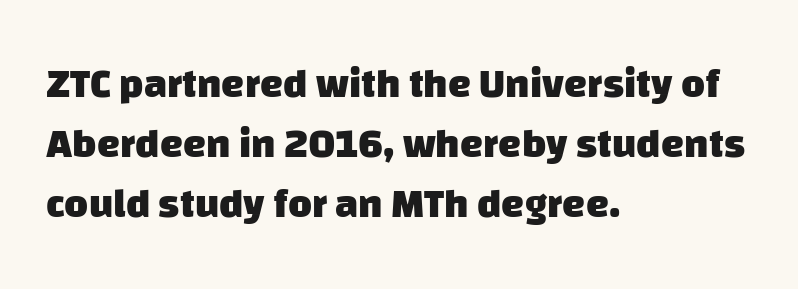
Q: Is the text bold? A: Yes.
Q: Is the typeface a serif or a sans-serif typeface? A: Sans-serif.
Q: Is the text underlined? A: No.
Q: How is the paragraph aligned? A: Left-aligned.
Q: Is the spacing between letters normal or unusually wide? A: Normal.
Q: Is the spacing between lines tight, normal or loose? A: Normal.
Q: Width (condensed, normal, or wide)? A: Normal.
Q: Stroke contrast? A: Low.
Q: x-height? A: Large.
Q: Monospaced? A: No.
